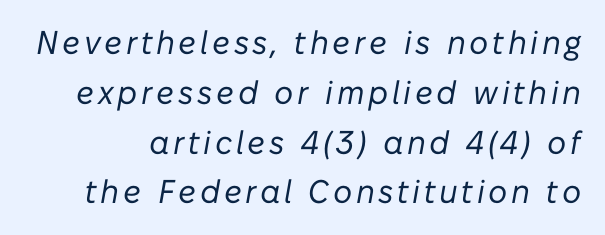
The image shows 33 px regular-weight type, italic (leaning right); set normal line spacing (1.51x), not underlined; low stroke contrast and a medium x-height.
